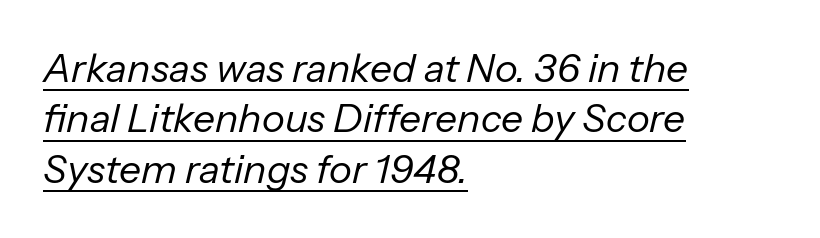
The image shows 39 px regular-weight type, italic (leaning right); set left-aligned, normal line spacing (1.29x), normal letter spacing, underlined; low stroke contrast and a medium x-height.
